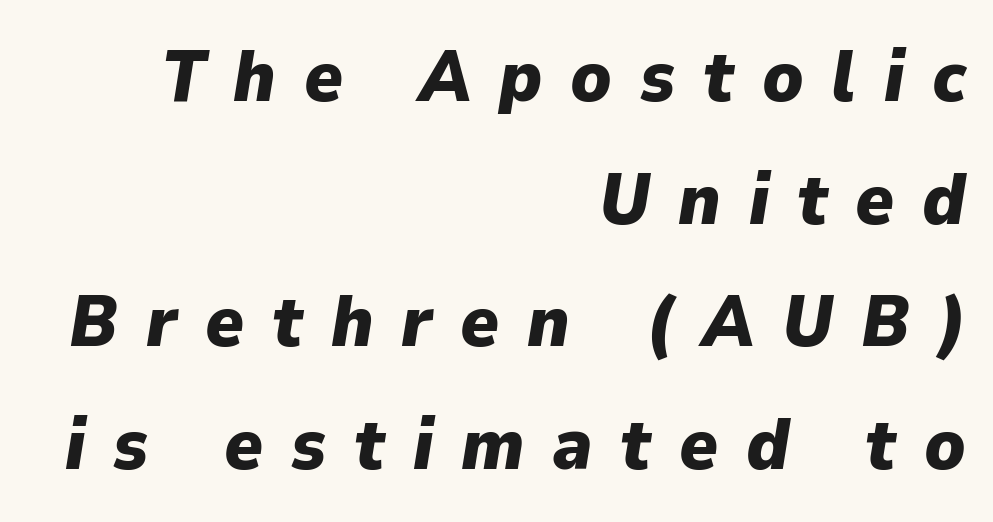
Posture: slanted. The leading is moderate, giving the passage an even texture. Looks like regular typesetting: each glyph gets only the width it needs. Layout note: lines flush right.
